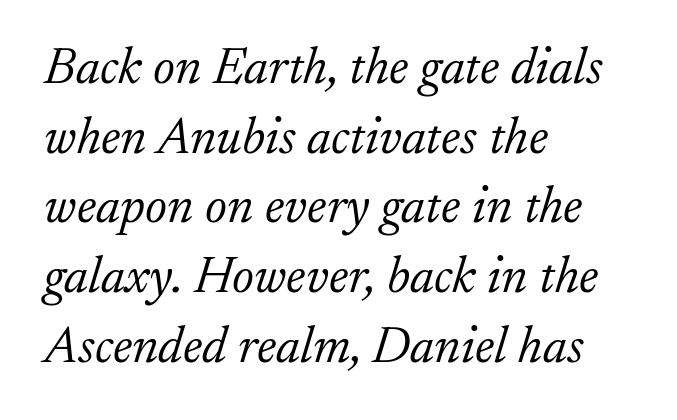
{"serif": "yes", "italic": "yes", "lean": "right", "slant_degrees": 17, "bold": "no", "weight": "light", "width": "normal", "stroke_contrast": "low", "x_height": "small", "monospaced": "no", "underline": "no", "align": "left", "line_spacing": "normal", "line_spacing_ratio": 1.34, "letter_spacing": "normal", "letter_spacing_em": 0.0, "glyph_px": 52}
